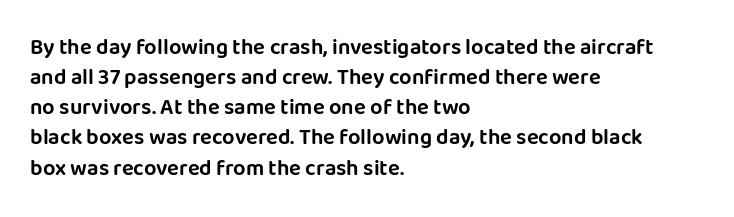
Q: Is the text italic (slanted)? A: No, it is upright.
Q: Is the text underlined? A: No.
Q: How is the paragraph aligned? A: Left-aligned.
Q: Is the spacing between letters normal or unusually wide? A: Normal.
Q: Is the spacing between lines tight, normal or loose? A: Normal.
